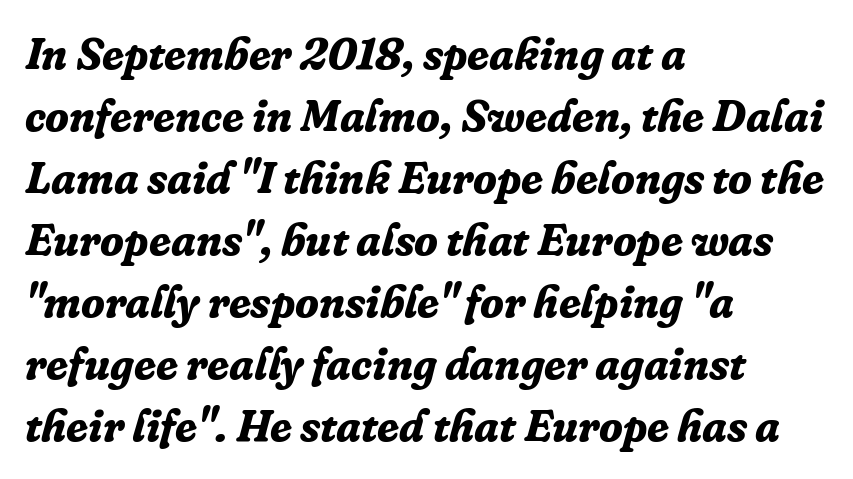
Q: Is the text bold? A: Yes.
Q: Is the text italic (slanted)? A: Yes, it leans right by about 16 degrees.
Q: Is the typeface a serif or a sans-serif typeface? A: Serif.
Q: Is the text underlined? A: No.
Q: How is the paragraph aligned? A: Left-aligned.
Q: Is the spacing between letters normal or unusually wide? A: Normal.
Q: Is the spacing between lines tight, normal or loose? A: Normal.
Q: Width (condensed, normal, or wide)? A: Normal.
Q: Stroke contrast? A: Low.
Q: x-height? A: Medium.
Q: Monospaced? A: No.
